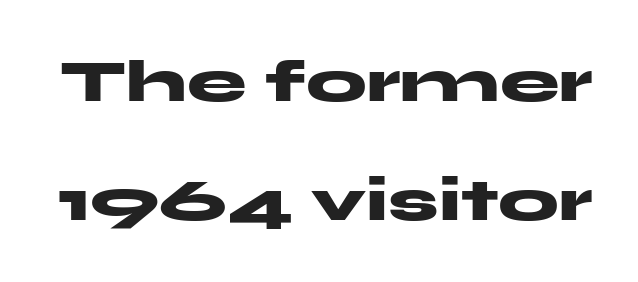
The image shows 60 px heavy, wide sans-serif type, upright; set loose line spacing (1.98x), normal letter spacing, not underlined; medium stroke contrast and a medium x-height.
